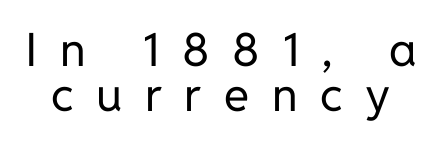
{"serif": "no", "italic": "no", "bold": "no", "weight": "regular", "width": "normal", "stroke_contrast": "low", "x_height": "medium", "monospaced": "no", "underline": "no", "line_spacing": "tight", "line_spacing_ratio": 0.98, "letter_spacing": "wide", "letter_spacing_em": 0.49, "glyph_px": 46}
